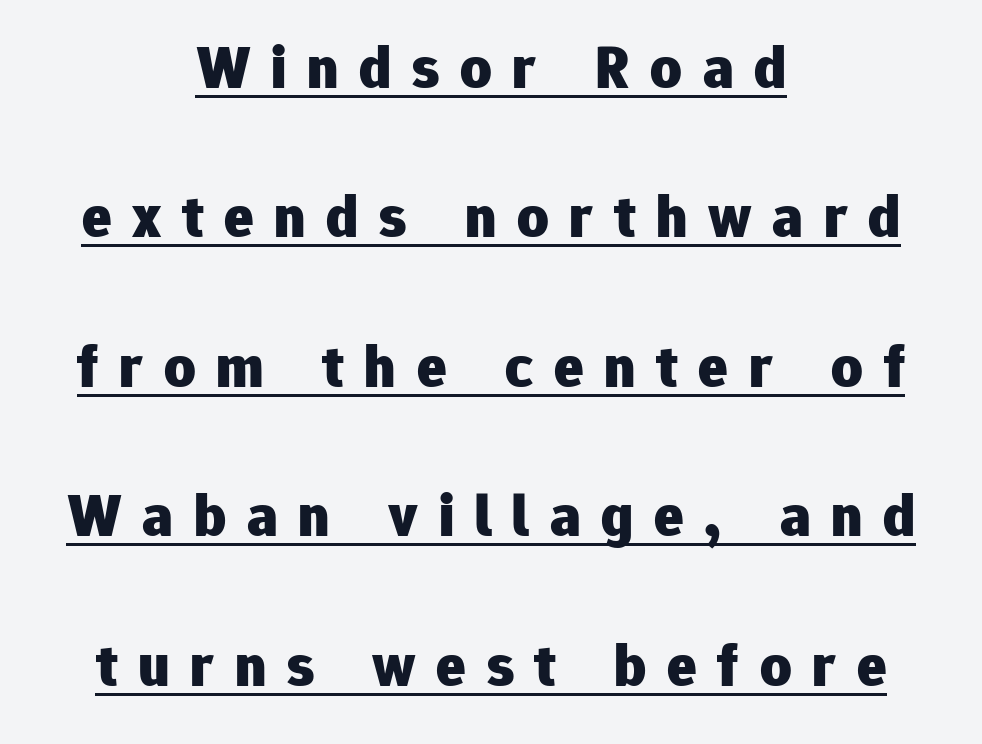
The image shows 61 px heavy sans-serif type, upright; set centered, loose line spacing (2.45x), unusually wide letter spacing (+0.34 em), underlined; low stroke contrast and a medium x-height.
